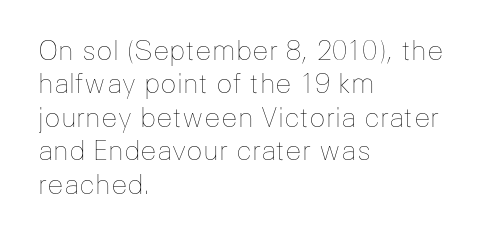
{"italic": "no", "bold": "no", "underline": "no", "align": "left", "line_spacing_ratio": 1.24, "letter_spacing": "normal", "letter_spacing_em": 0.0, "glyph_px": 27}
